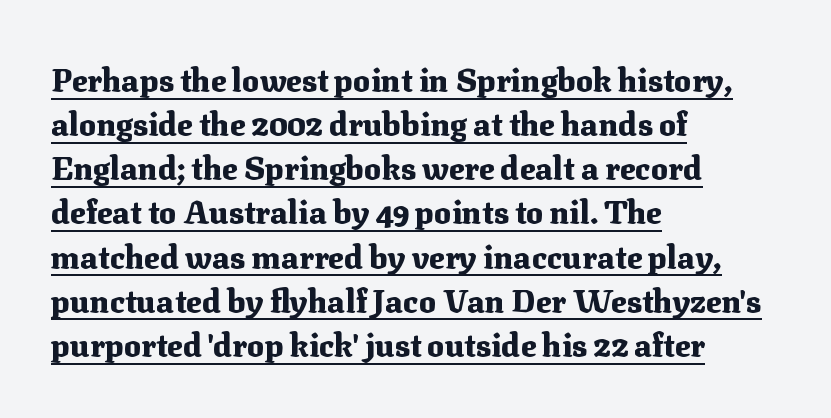
The image shows 32 px heavy serif type, upright; set left-aligned, normal line spacing (1.38x), normal letter spacing, underlined; medium stroke contrast and a medium x-height.
